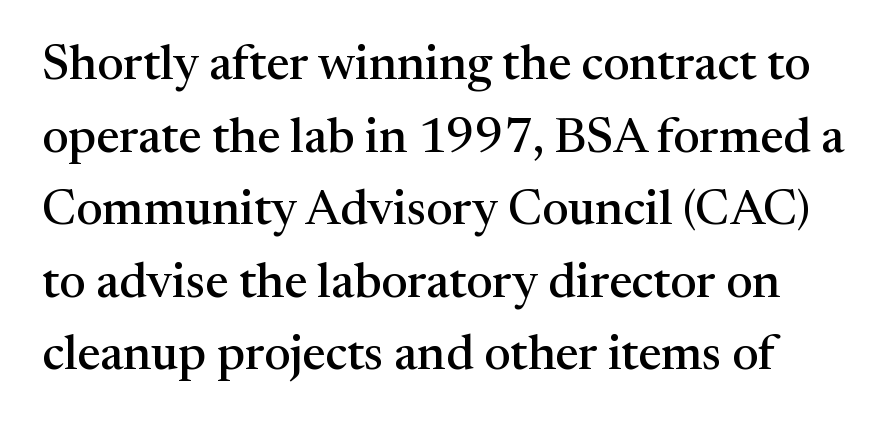
Q: Is the text italic (slanted)? A: No, it is upright.
Q: Is the typeface a serif or a sans-serif typeface? A: Serif.
Q: Is the text underlined? A: No.
Q: Is the spacing between letters normal or unusually wide? A: Normal.
Q: Is the spacing between lines tight, normal or loose? A: Normal.
Q: Width (condensed, normal, or wide)? A: Normal.
Q: Stroke contrast? A: Medium.
Q: x-height? A: Medium.
Q: Monospaced? A: No.
